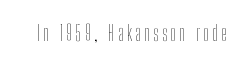
{"italic": "no", "bold": "no", "underline": "no", "glyph_px": 21}
